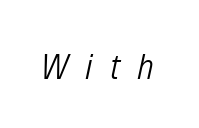
Q: Is the text bold? A: No.
Q: Is the text italic (slanted)? A: Yes, it leans right by about 12 degrees.
Q: Is the text underlined? A: No.
Q: Is the spacing between letters normal or unusually wide? A: Unusually wide.
Q: Width (condensed, normal, or wide)? A: Condensed.
Q: Stroke contrast? A: Low.
Q: x-height? A: Medium.
Q: Monospaced? A: No.
